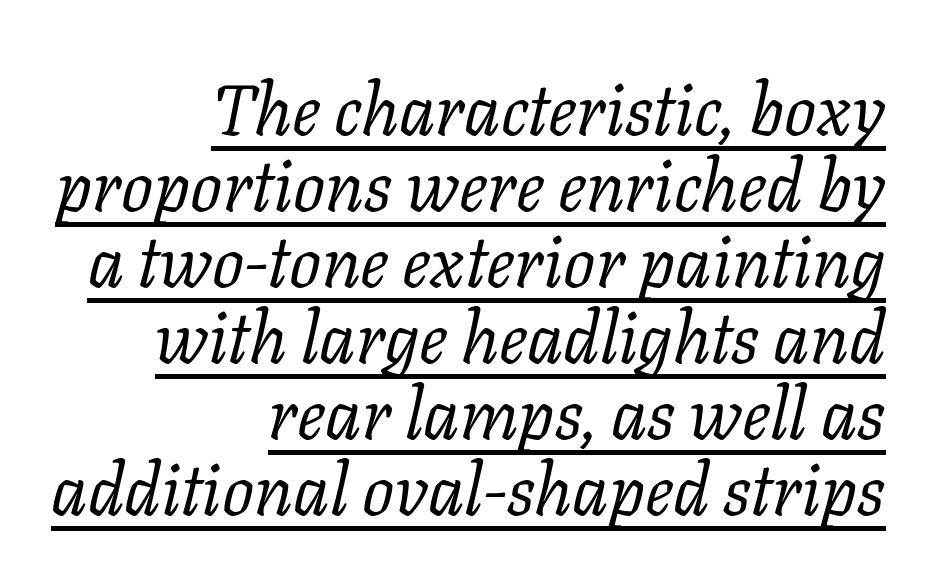
{"serif": "yes", "italic": "yes", "lean": "right", "slant_degrees": 11, "bold": "no", "weight": "regular", "width": "normal", "stroke_contrast": "low", "x_height": "medium", "monospaced": "no", "underline": "yes", "align": "right", "line_spacing": "tight", "line_spacing_ratio": 1.07, "letter_spacing": "normal", "letter_spacing_em": 0.0, "glyph_px": 71}
